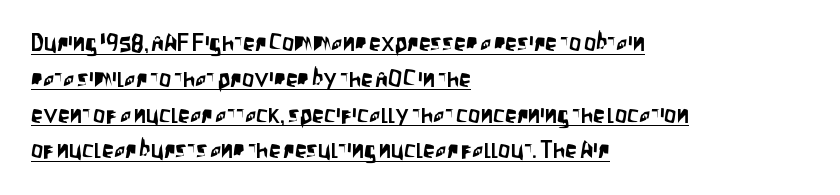
{"italic": "no", "underline": "yes", "align": "left", "line_spacing": "normal", "line_spacing_ratio": 1.49, "letter_spacing": "normal", "letter_spacing_em": 0.0, "glyph_px": 24}
